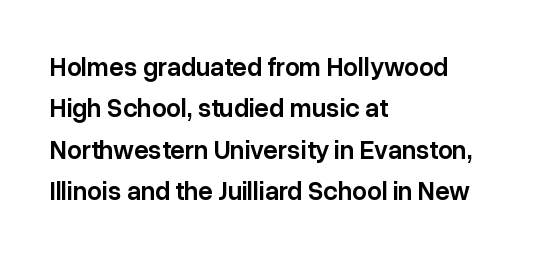
Q: Is the text bold? A: Semi-bold.
Q: Is the text italic (slanted)? A: No, it is upright.
Q: Is the text underlined? A: No.
Q: How is the paragraph aligned? A: Left-aligned.
Q: Is the spacing between letters normal or unusually wide? A: Normal.
Q: Is the spacing between lines tight, normal or loose? A: Normal.
